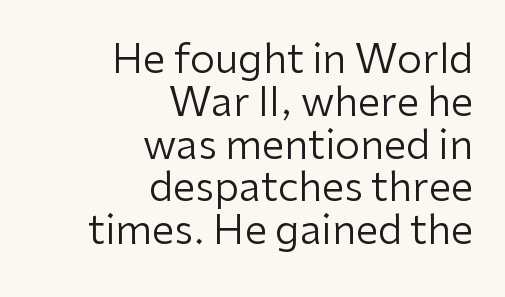
Q: Is the text bold? A: No.
Q: Is the text italic (slanted)? A: No, it is upright.
Q: Is the typeface a serif or a sans-serif typeface? A: Sans-serif.
Q: Is the text underlined? A: No.
Q: How is the paragraph aligned? A: Right-aligned.
Q: Is the spacing between letters normal or unusually wide? A: Normal.
Q: Is the spacing between lines tight, normal or loose? A: Tight.
Q: Width (condensed, normal, or wide)? A: Normal.
Q: Stroke contrast? A: Low.
Q: x-height? A: Medium.
Q: Monospaced? A: No.
